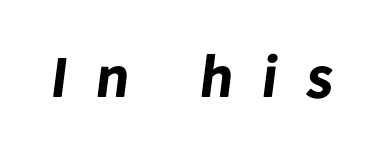
The image shows 60 px bold sans-serif type; set unusually wide letter spacing (+0.48 em), not underlined; low stroke contrast and a medium x-height.
